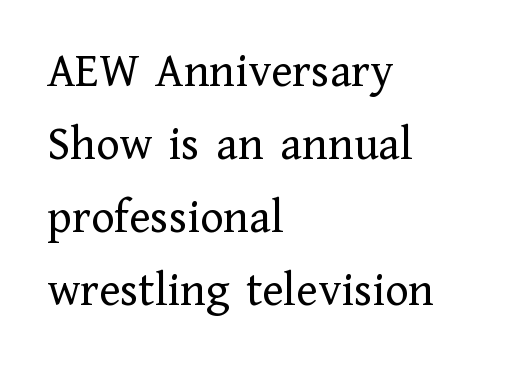
Q: Is the text bold? A: No.
Q: Is the text italic (slanted)? A: No, it is upright.
Q: Is the typeface a serif or a sans-serif typeface? A: Serif.
Q: Is the text underlined? A: No.
Q: How is the paragraph aligned? A: Left-aligned.
Q: Is the spacing between letters normal or unusually wide? A: Normal.
Q: Is the spacing between lines tight, normal or loose? A: Normal.
Q: Width (condensed, normal, or wide)? A: Normal.
Q: Stroke contrast? A: Low.
Q: x-height? A: Medium.
Q: Monospaced? A: No.
